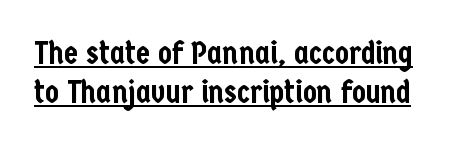
{"serif": "no", "italic": "no", "width": "condensed", "stroke_contrast": "low", "x_height": "medium", "monospaced": "no", "underline": "yes", "line_spacing_ratio": 1.22, "letter_spacing": "normal", "letter_spacing_em": 0.0, "glyph_px": 32}
